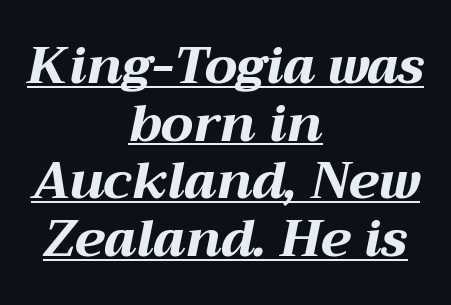
An italicized treatment has been applied to the whole sample. A typographer would call this underscored text. The gaps between neighbouring characters are ordinary and unremarkable. Vertical spacing — tight.
